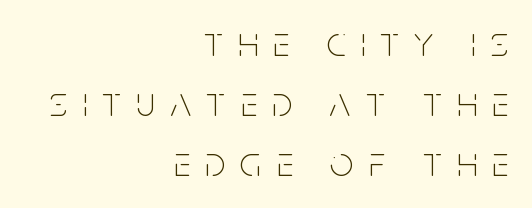
The image shows 42 px thin, condensed sans-serif type, upright; set right-aligned, normal line spacing (1.43x), unusually wide letter spacing (+0.36 em), not underlined; low stroke contrast and a large x-height.
